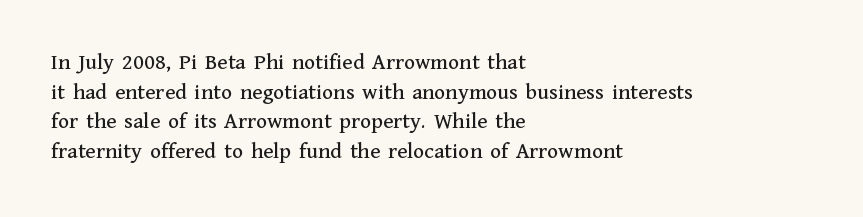
{"italic": "no", "underline": "no", "align": "left", "line_spacing": "normal", "line_spacing_ratio": 1.29, "letter_spacing": "normal", "letter_spacing_em": 0.0, "glyph_px": 23}
